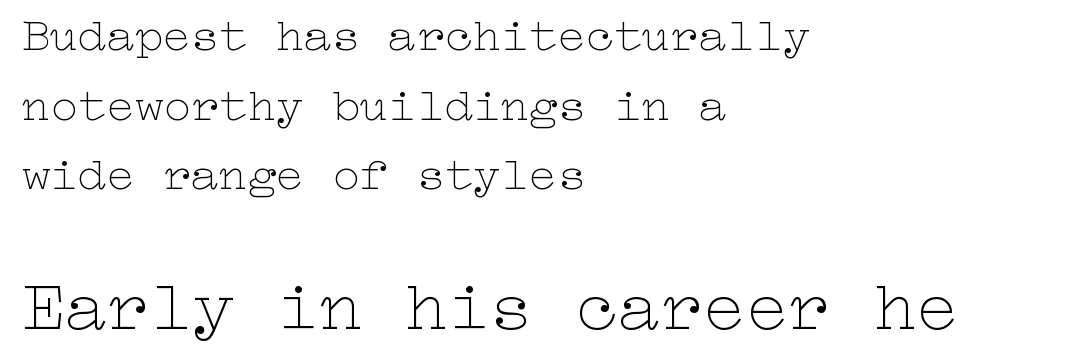
Q: Is the text bold? A: No.
Q: Is the text italic (slanted)? A: No, it is upright.
Q: Is the text underlined? A: No.
Q: How is the paragraph aligned? A: Left-aligned.
Q: Is the spacing between letters normal or unusually wide? A: Normal.
Q: Is the spacing between lines tight, normal or loose? A: Normal.
Q: Which block of text is set in a larger size, the first (top) or the second (bottom)? A: The second (bottom) one.
Q: Width (condensed, normal, or wide)? A: Wide.
Q: Stroke contrast? A: Low.
Q: x-height? A: Medium.
